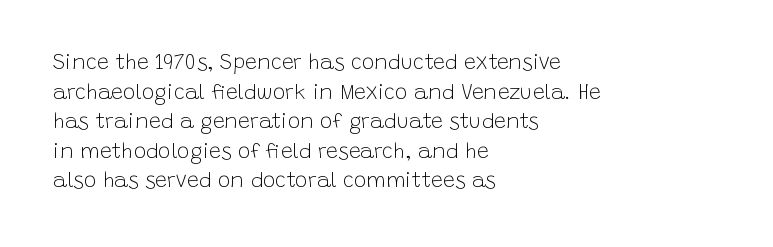
Quick note: underline off. Do the letters lean? They stand straight. The text block is weighted toward the left margin, trailing off unevenly rightward. This rendering leaves character spacing at its baseline value. Vertical spacing — default.
